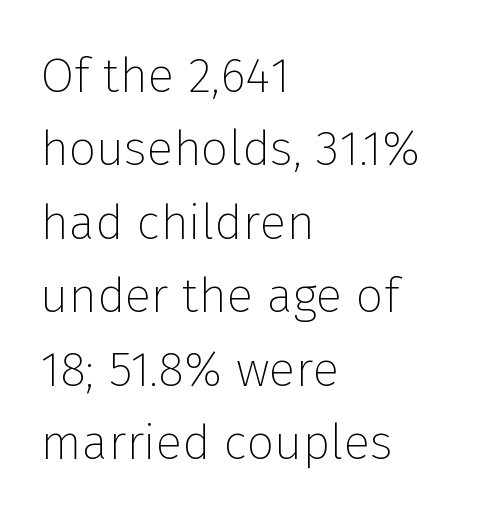
Italic: no, the glyphs are upright roman. These lines sit exactly where default settings would place them. A bare baseline throughout the passage. The strokes carry an ordinary text weight at most. The passage shown has conventional tracking throughout. These lines are rendered in a variable-pitch font.
